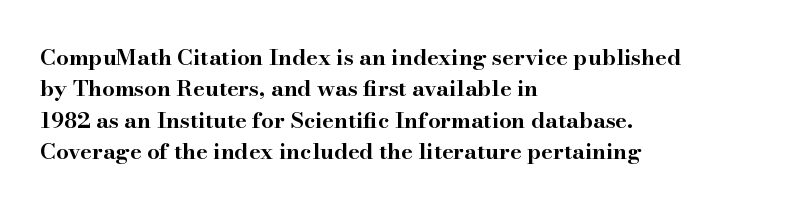
The vertical gap from one line to the next is medium. Bold? Absolutely — the strokes are thick and heavy. Plain, unruled lines of type. The ragged edge is on the right, which tells us the setting is flush left.
